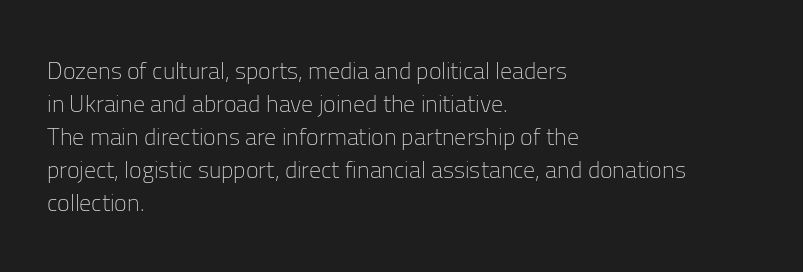
These lines stack with their left ends in a neat column. Letters rest on an invisible, unmarked baseline. The lines sit at an ordinary, default distance from one another. The type sits square on the baseline with zero lean. No letter is thick-stroked: the sample isn't bold. Default kerning and tracking; the words read as compact shapes.
